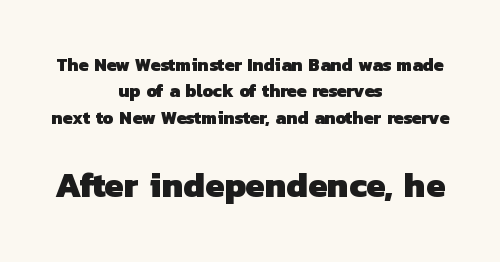
Q: Is the text bold? A: Yes.
Q: Is the typeface a serif or a sans-serif typeface? A: Sans-serif.
Q: Is the text underlined? A: No.
Q: How is the paragraph aligned? A: Centered.
Q: Is the spacing between letters normal or unusually wide? A: Normal.
Q: Is the spacing between lines tight, normal or loose? A: Normal.
Q: Which block of text is set in a larger size, the first (top) or the second (bottom)? A: The second (bottom) one.
Q: Width (condensed, normal, or wide)? A: Normal.
Q: Stroke contrast? A: Low.
Q: x-height? A: Medium.
Q: Monospaced? A: No.
